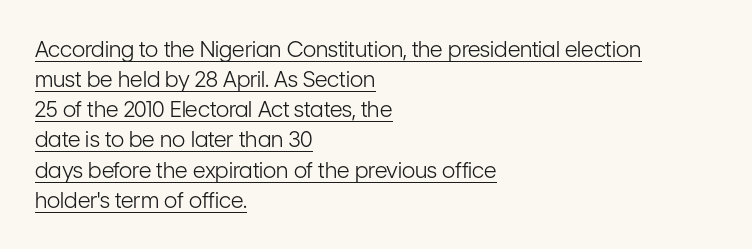
Stroke thickness stays within the range of a standard reading face or lighter. Words appear dense and cohesive because spacing is normal. Every word sits above its own underline. Normally led — the rows are evenly, conventionally spaced. The rendering anchors every line to the left-hand side.
